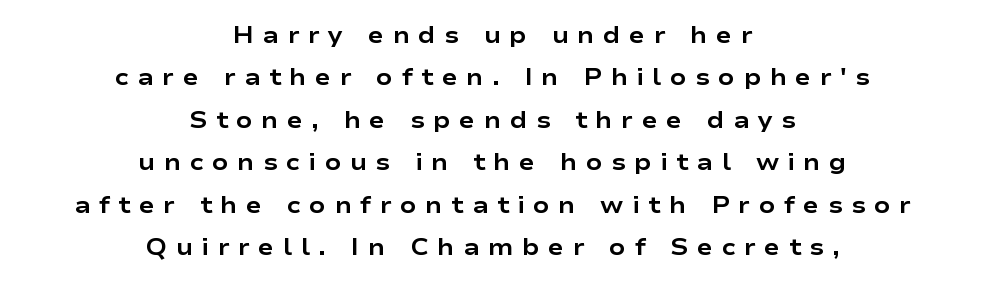
Q: Is the text bold? A: Yes.
Q: Is the text italic (slanted)? A: No, it is upright.
Q: Is the text underlined? A: No.
Q: How is the paragraph aligned? A: Centered.
Q: Is the spacing between letters normal or unusually wide? A: Unusually wide.
